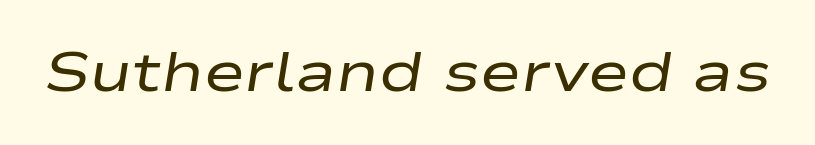
Q: Is the text bold? A: No.
Q: Is the text italic (slanted)? A: Yes, it leans right by about 9 degrees.
Q: Is the text underlined? A: No.
Q: Is the spacing between letters normal or unusually wide? A: Normal.
Q: Width (condensed, normal, or wide)? A: Wide.
Q: Stroke contrast? A: Low.
Q: x-height? A: Medium.
Q: Monospaced? A: No.
